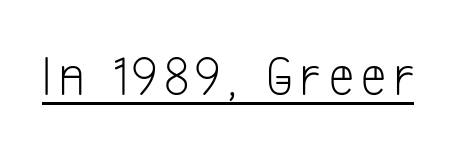
Q: Is the text bold? A: No.
Q: Is the typeface a serif or a sans-serif typeface? A: Sans-serif.
Q: Is the text underlined? A: Yes.
Q: Width (condensed, normal, or wide)? A: Condensed.
Q: Stroke contrast? A: Low.
Q: x-height? A: Medium.
Q: Monospaced? A: No.
